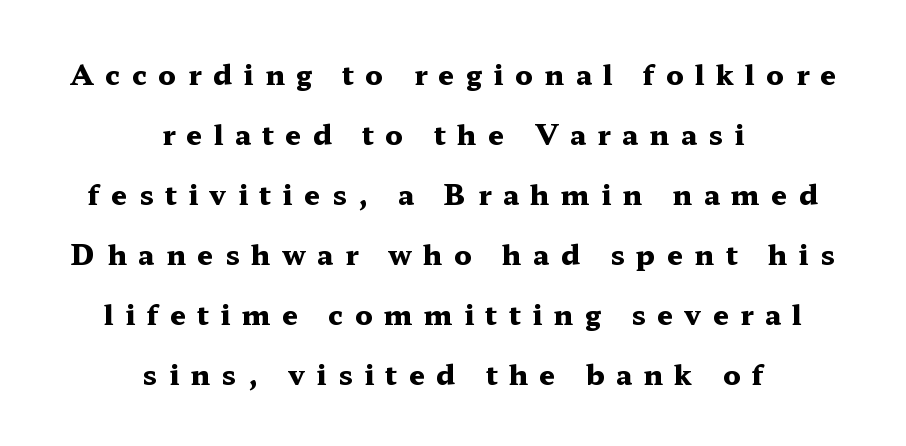
Q: Is the text bold? A: Yes.
Q: Is the text italic (slanted)? A: No, it is upright.
Q: Is the typeface a serif or a sans-serif typeface? A: Serif.
Q: Is the text underlined? A: No.
Q: How is the paragraph aligned? A: Centered.
Q: Is the spacing between letters normal or unusually wide? A: Unusually wide.
Q: Is the spacing between lines tight, normal or loose? A: Loose.
Q: Width (condensed, normal, or wide)? A: Wide.
Q: Stroke contrast? A: Medium.
Q: x-height? A: Medium.
Q: Monospaced? A: No.
